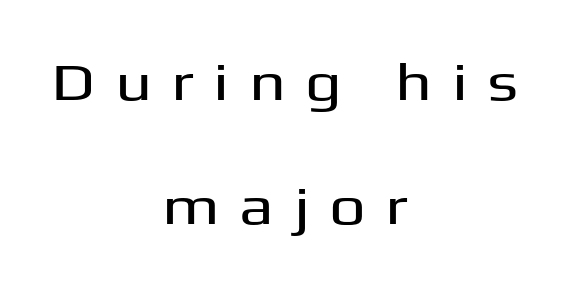
Leftover space on each line is divided equally before and after the words. In terms of letterform style, serifs are entirely absent. The tracking reads as deliberately expanded to a designer's eye. Think of a printed novel: that variable character pitch is what you see here.
